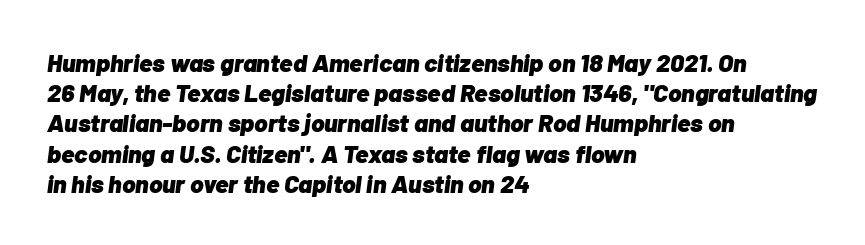
The image shows 25 px bold type, italic (leaning right); set left-aligned, line spacing 1.21x, normal letter spacing, not underlined.
